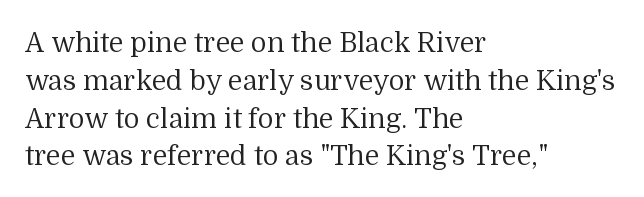
The image shows 27 px text type, upright; set left-aligned, normal line spacing (1.4x), normal letter spacing, not underlined.
